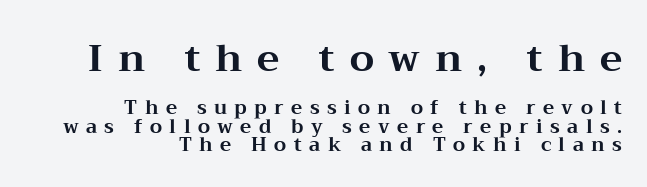
Notice how the passage keeps a crisp vertical edge on the right only. The zone under the glyphs is completely vacant. Vertical spacing — tight. Block one is the big one; block two sits smaller underneath. Students, this is bold: see how much ink each stroke carries. Do the characters align in a grid? No, the font is proportional.
